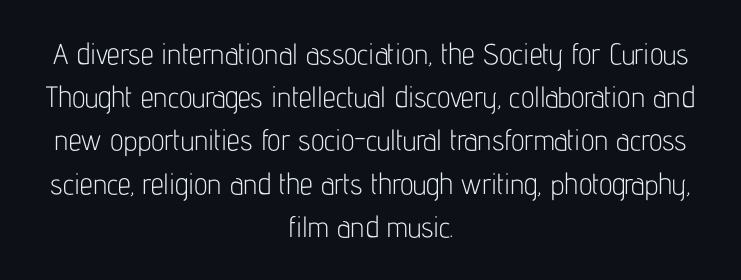
The specimen omits any rule beneath the text block's lines. A typesetter would call this leading conventional body-copy spacing. Compared with a flush-left layout, this one balances lines on the center instead. Glyph-to-glyph distance matches everyday printed text. Heft: none added — not bold. Is there any slant? The stems are plumb.
